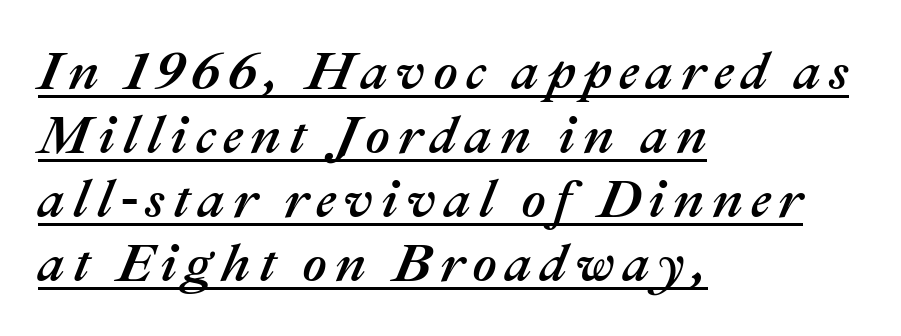
Q: Is the text italic (slanted)? A: Yes, it leans right by about 22 degrees.
Q: Is the text underlined? A: Yes.
Q: How is the paragraph aligned? A: Left-aligned.
Q: Width (condensed, normal, or wide)? A: Normal.
Q: Stroke contrast? A: Medium.
Q: x-height? A: Medium.
Q: Monospaced? A: No.
